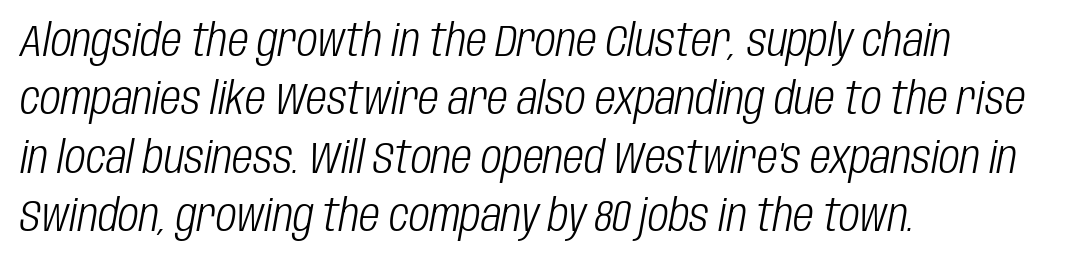
Q: Is the text bold? A: No.
Q: Is the text italic (slanted)? A: Yes, it leans right by about 10 degrees.
Q: Is the text underlined? A: No.
Q: How is the paragraph aligned? A: Left-aligned.
Q: Is the spacing between letters normal or unusually wide? A: Normal.
Q: Is the spacing between lines tight, normal or loose? A: Normal.
Q: Width (condensed, normal, or wide)? A: Condensed.
Q: Stroke contrast? A: Low.
Q: x-height? A: Large.
Q: Monospaced? A: No.
